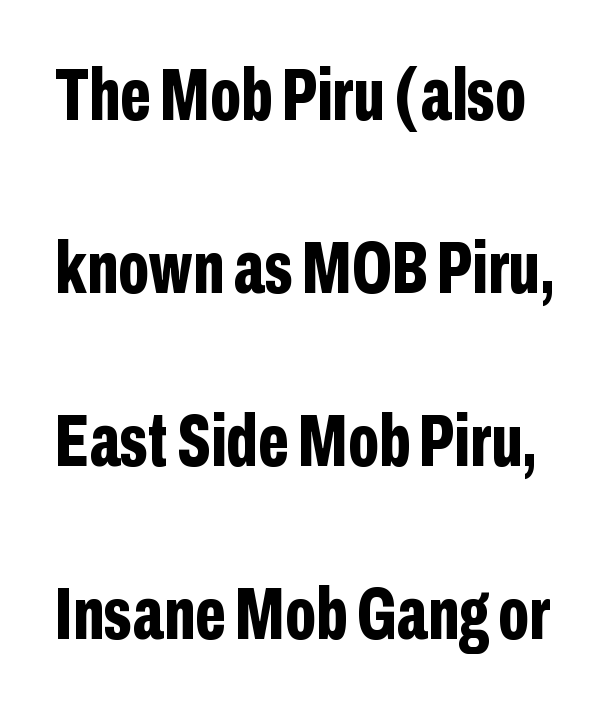
{"serif": "no", "italic": "no", "bold": "yes", "weight": "bold", "width": "condensed", "stroke_contrast": "low", "x_height": "medium", "monospaced": "no", "underline": "no", "line_spacing": "loose", "line_spacing_ratio": 2.34, "letter_spacing": "normal", "letter_spacing_em": 0.0, "glyph_px": 74}
